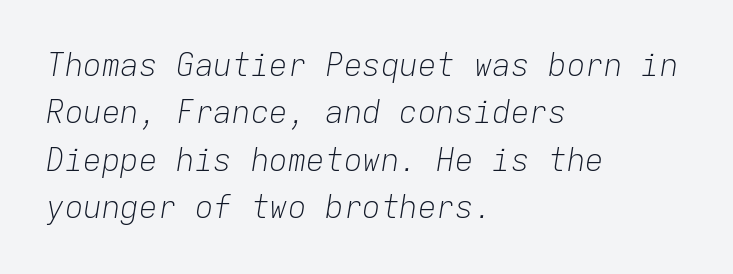
The image shows 31 px light type, italic (leaning right), monospaced; set left-aligned, normal line spacing (1.53x), normal letter spacing, not underlined; low stroke contrast and a medium x-height.
